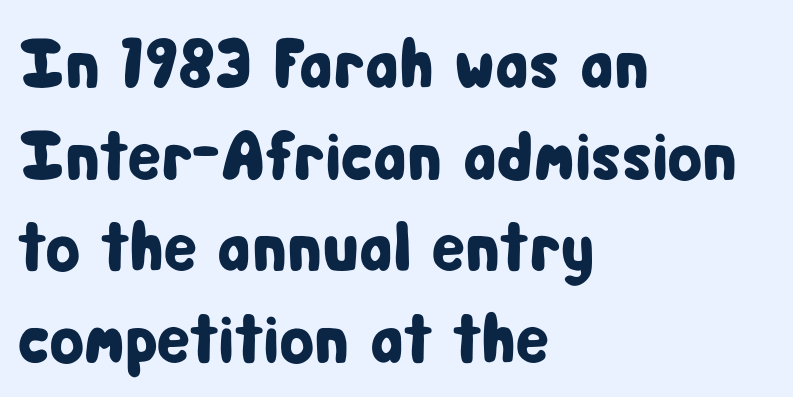
A typesetter would call this proportional, since set widths differ per character. The foot of each line stays bare and open. Is there much room between lines? A standard amount, neither cramped nor airy. Nothing sits at the stroke ends, so this counts as sans-serif.
